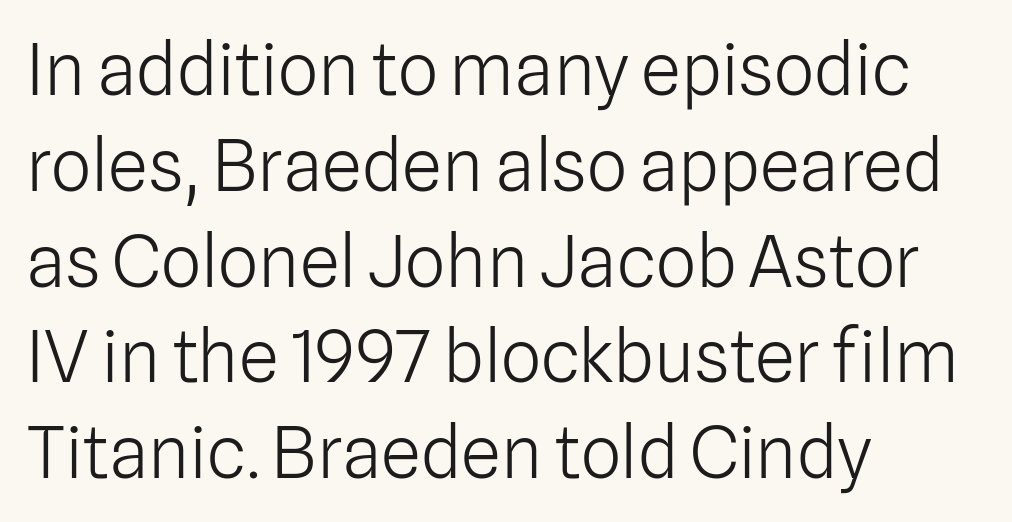
Observe the absence of serifs on each vertical stroke in this sample. The lettering stays uniformly vertical, giving the passage a roman look. Nobody drew a line under any word here. Whoever set this chose a conventional vertical rhythm. Does the copy run flush right? No — it runs flush left. Think standard paragraph weight, or any step lighter than that.
